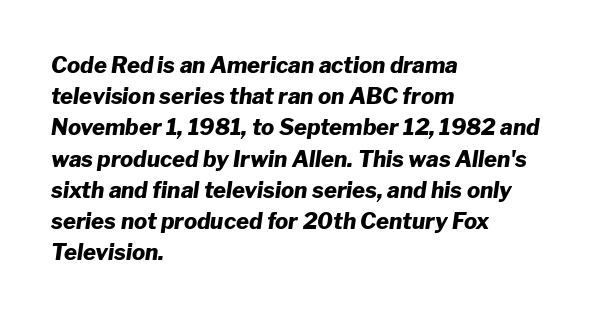
The image shows 22 px bold type, italic (leaning right); set left-aligned, normal line spacing (1.42x), normal letter spacing, not underlined.
